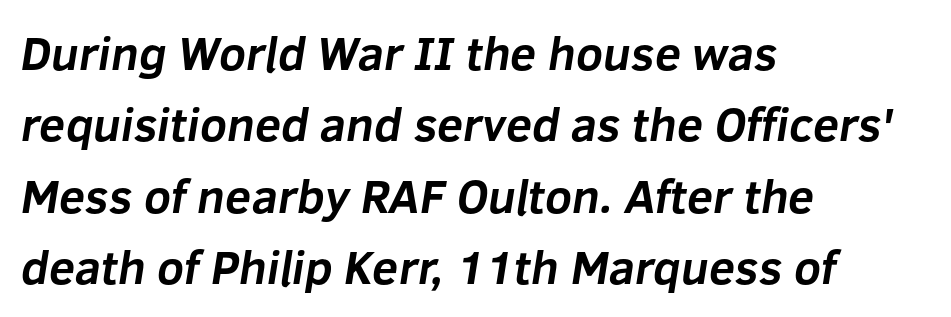
Where is the straight margin? On the left. You can tell from the bare stems that sans-serif type was used. Honestly, the letter spacing is just normal — you wouldn't notice it. Caption: bold face, heavy strokes.
